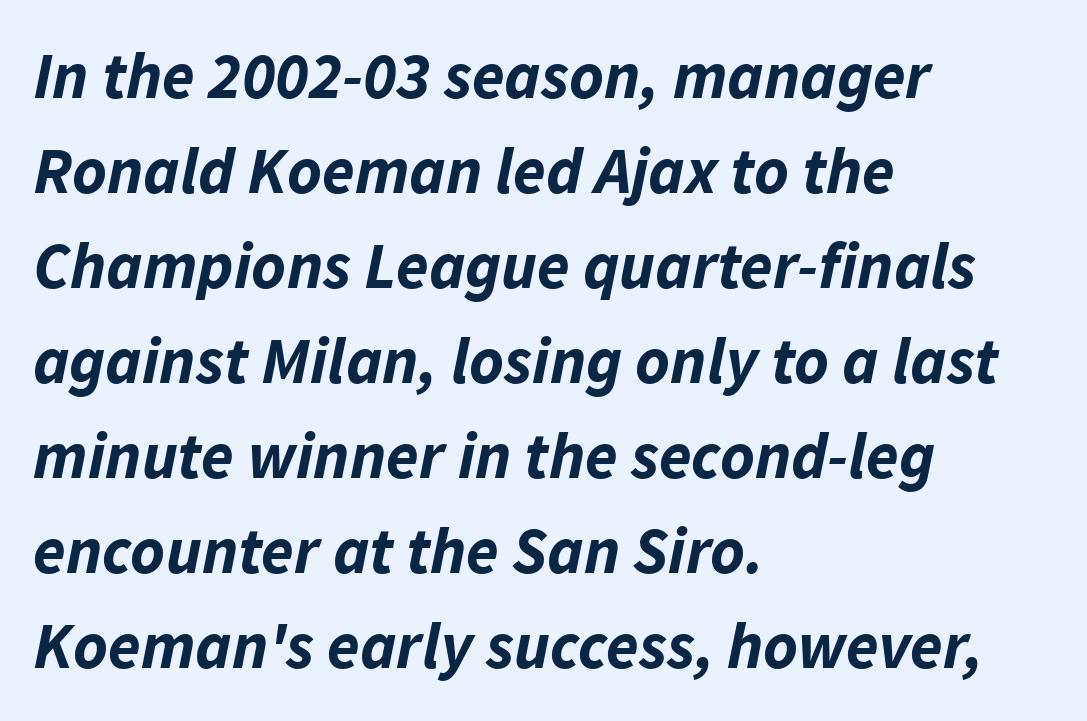
{"italic": "yes", "lean": "right", "slant_degrees": 11, "bold": "yes", "weight": "bold", "width": "normal", "stroke_contrast": "low", "x_height": "medium", "monospaced": "no", "underline": "no", "align": "left", "line_spacing": "normal", "line_spacing_ratio": 1.44, "letter_spacing": "normal", "letter_spacing_em": 0.0, "glyph_px": 66}
